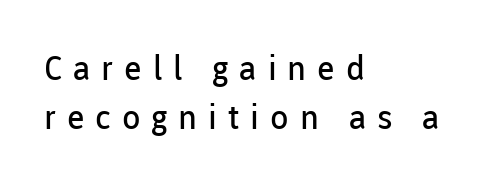
The cut favours lightness, reaching ordinary text weight at its darkest. Honestly, there is no underline to notice here at all. Do the characters align in a grid? No, the font is proportional. Does the leading feel generous? No, just average. The paragraph shown leans on its left margin.
